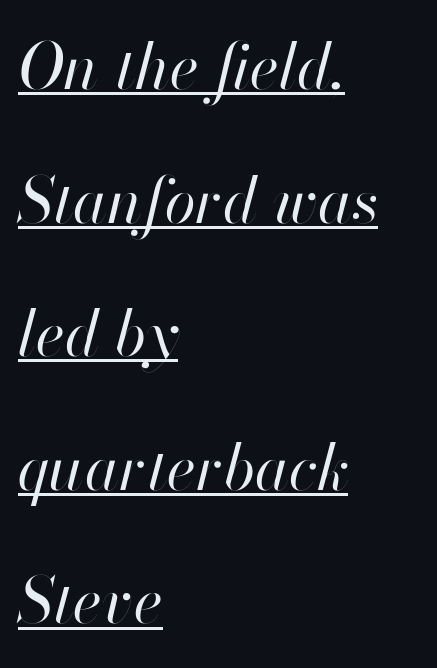
The image shows 63 px regular-weight type, italic (leaning right); set left-aligned, loose line spacing (2.12x), normal letter spacing, underlined; high stroke contrast and a small x-height.
